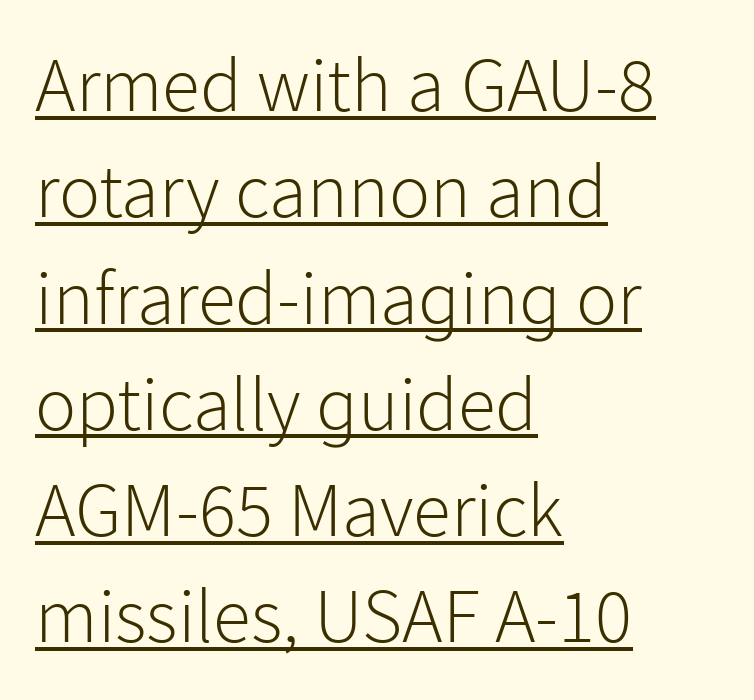
The image shows 77 px light sans-serif type, upright; set left-aligned, normal line spacing (1.38x), normal letter spacing, underlined; low stroke contrast and a medium x-height.
